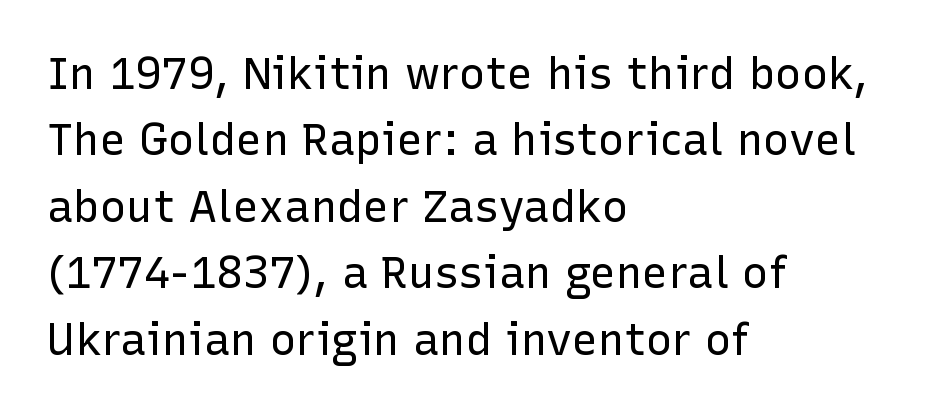
{"serif": "no", "italic": "no", "bold": "no", "weight": "regular", "width": "normal", "stroke_contrast": "low", "x_height": "medium", "monospaced": "no", "underline": "no", "align": "left", "line_spacing": "normal", "line_spacing_ratio": 1.51, "letter_spacing": "normal", "letter_spacing_em": 0.0, "glyph_px": 44}
